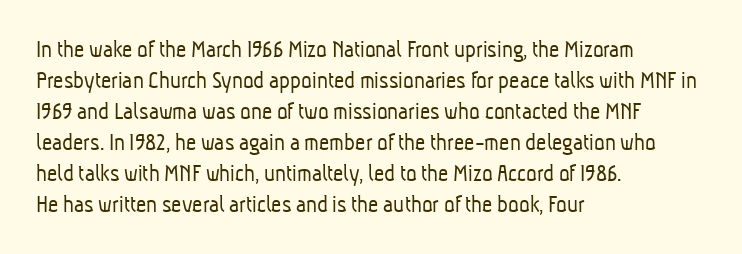
The image shows 25 px text type; set left-aligned, line spacing 1.24x, normal letter spacing, not underlined.
